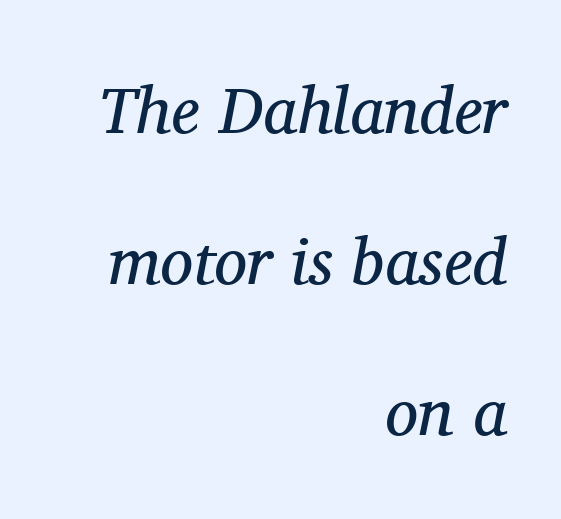
{"serif": "yes", "italic": "yes", "lean": "right", "slant_degrees": 11, "bold": "no", "weight": "regular", "width": "normal", "stroke_contrast": "medium", "x_height": "medium", "monospaced": "no", "underline": "no", "align": "right", "line_spacing": "loose", "line_spacing_ratio": 2.29, "letter_spacing": "normal", "letter_spacing_em": 0.0, "glyph_px": 66}
